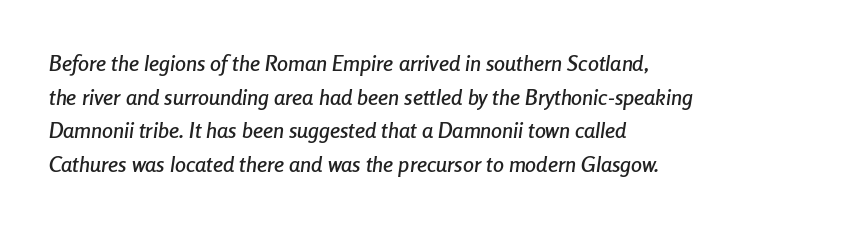
Q: Is the text italic (slanted)? A: Yes, it leans right by about 8 degrees.
Q: Is the text underlined? A: No.
Q: How is the paragraph aligned? A: Left-aligned.
Q: Is the spacing between letters normal or unusually wide? A: Normal.
Q: Is the spacing between lines tight, normal or loose? A: Normal.
